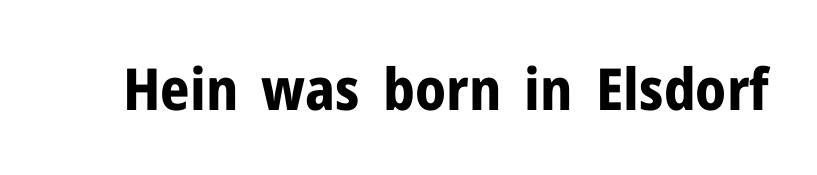
The image shows 58 px bold sans-serif type, upright; set normal letter spacing, not underlined; low stroke contrast and a medium x-height.
